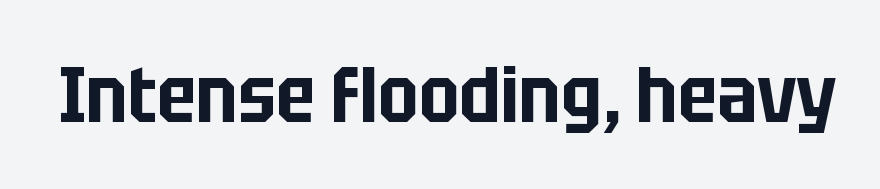
Do the letters lean? They stand straight. The tracking reads as untouched default to a designer's eye. Type without underlining. Proportional: the letters do not fall into vertical columns.
